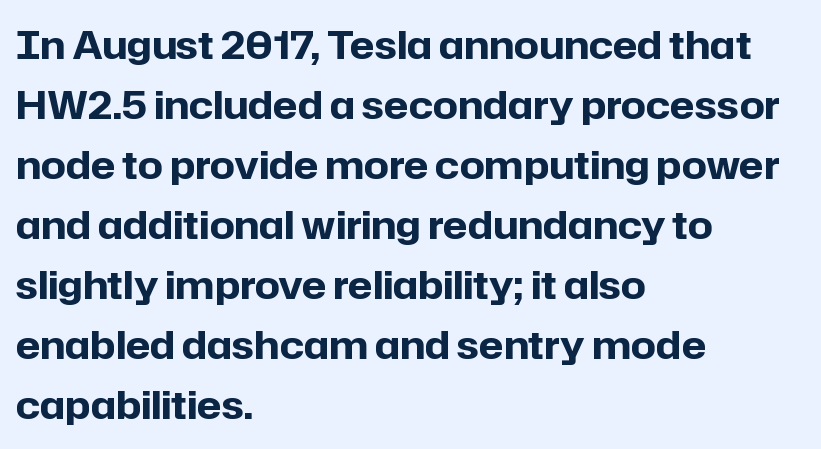
{"serif": "no", "italic": "no", "bold": "yes", "weight": "bold", "width": "normal", "stroke_contrast": "low", "x_height": "medium", "monospaced": "no", "underline": "no", "align": "left", "line_spacing": "normal", "line_spacing_ratio": 1.54, "letter_spacing": "normal", "letter_spacing_em": 0.0, "glyph_px": 39}
